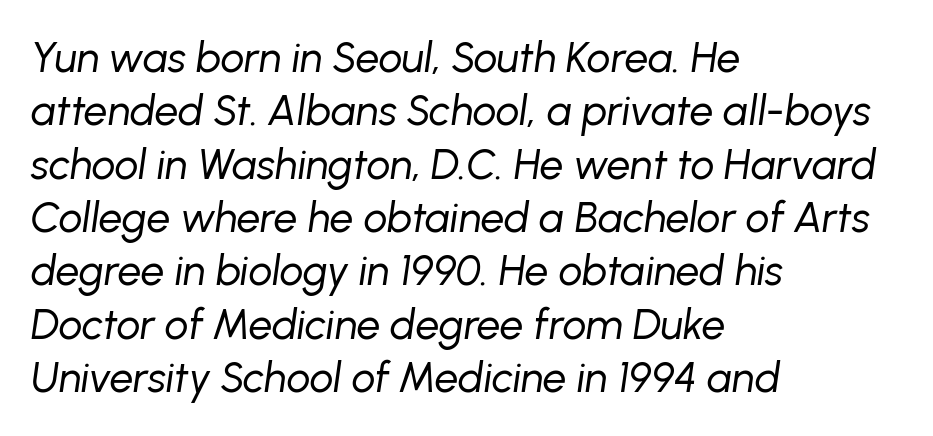
The image shows 42 px regular-weight type, italic (leaning right); set left-aligned, normal line spacing (1.27x), normal letter spacing, not underlined; low stroke contrast and a medium x-height.
